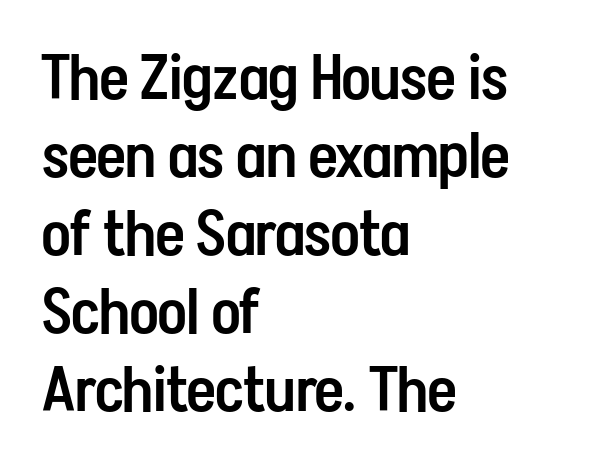
{"serif": "no", "italic": "no", "bold": "semi", "weight": "semibold", "width": "condensed", "stroke_contrast": "low", "x_height": "medium", "monospaced": "no", "underline": "no", "align": "left", "line_spacing_ratio": 1.24, "letter_spacing": "normal", "letter_spacing_em": 0.0, "glyph_px": 63}
